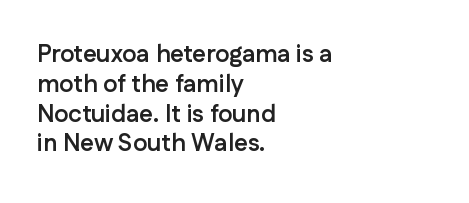
{"italic": "no", "bold": "yes", "underline": "no", "align": "left", "line_spacing_ratio": 1.24, "letter_spacing": "normal", "letter_spacing_em": 0.0, "glyph_px": 24}
